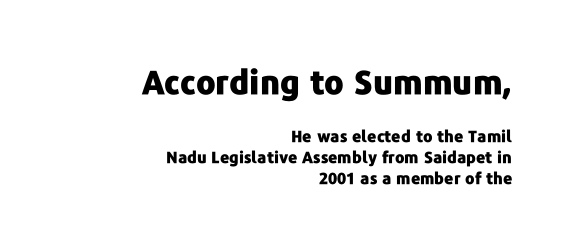
The image shows 33 px heavy sans-serif type, upright; set right-aligned, normal line spacing (1.32x), normal letter spacing, not underlined; the first (top) block is 2.06x larger; low stroke contrast and a medium x-height.
